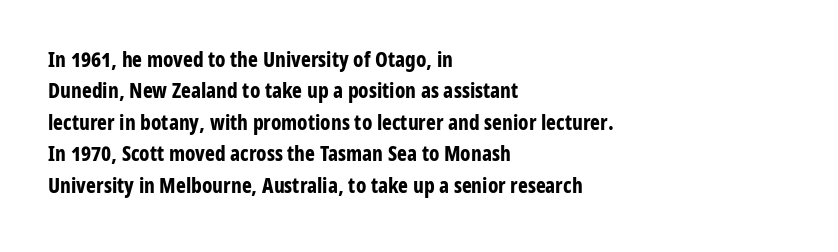
The image shows 21 px bold type, upright; set left-aligned, normal line spacing (1.5x), normal letter spacing, not underlined.
